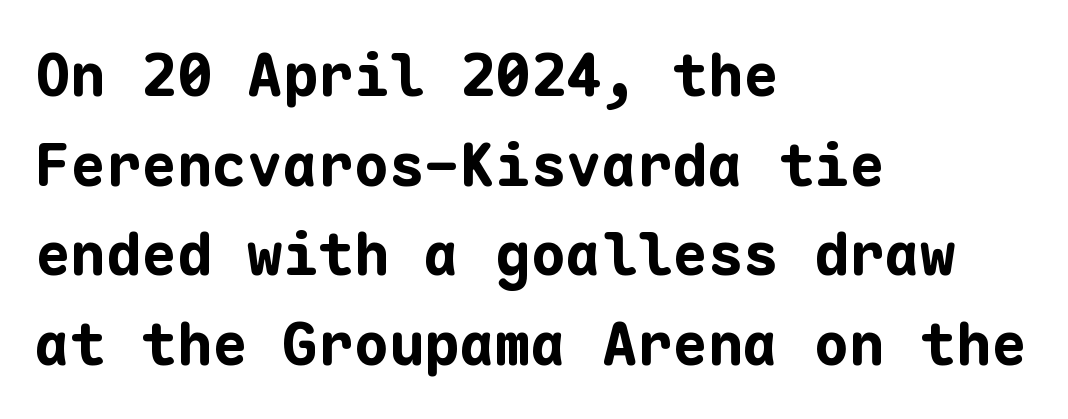
These lines are rendered in a fixed-pitch font. The typeface chosen for these lines omits serifs. Typographic density is high because the face is bold. Tracking here is standard; glyphs follow each other at the usual distance. Baseline-to-baseline distance is the conventional proportion of letter height. A classic flush-left, rag-right setting is used for this passage.
